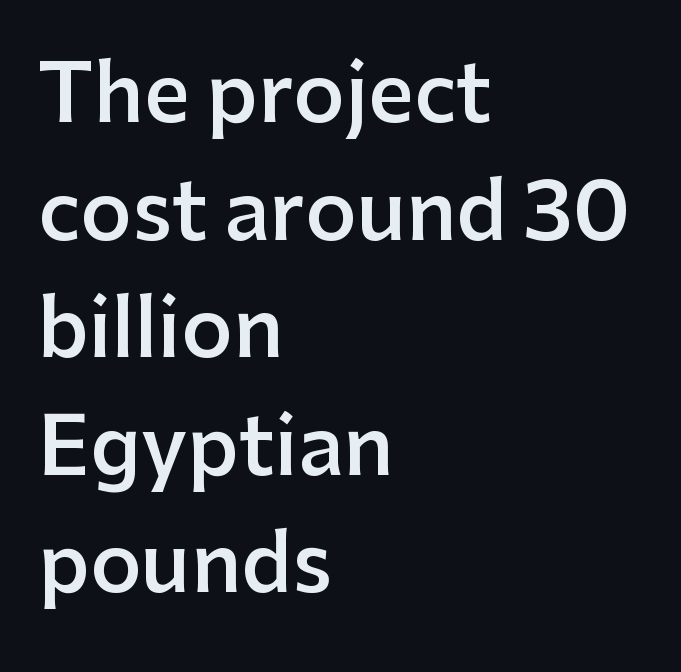
Q: Is the text bold? A: Semi-bold.
Q: Is the text italic (slanted)? A: No, it is upright.
Q: Is the typeface a serif or a sans-serif typeface? A: Sans-serif.
Q: Is the text underlined? A: No.
Q: How is the paragraph aligned? A: Left-aligned.
Q: Is the spacing between letters normal or unusually wide? A: Normal.
Q: Is the spacing between lines tight, normal or loose? A: Normal.
Q: Width (condensed, normal, or wide)? A: Normal.
Q: Stroke contrast? A: Low.
Q: x-height? A: Medium.
Q: Monospaced? A: No.
